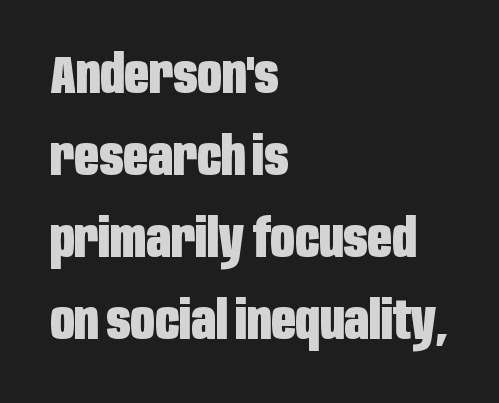
The tracking reads as untouched default to a designer's eye. Notice how thick the strokes are: this is what a full bold looks like. Character widths vary here, with narrow letters taking less room than wide ones. Honestly, there is no underline to notice here at all. The paragraph shown leans on its left margin.
